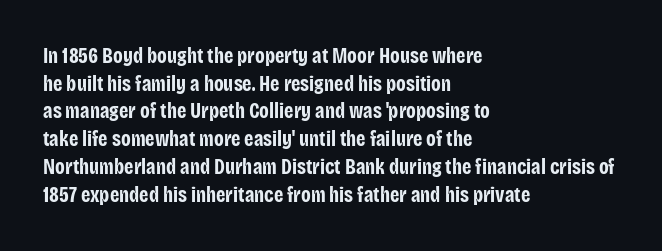
The image shows 21 px bold type, upright; set left-aligned, normal line spacing (1.32x), normal letter spacing, not underlined.
